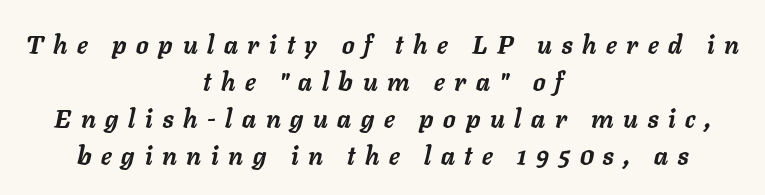
What stands out about the letter spacing? Its width — letters are far apart. Bare-footed words on every line. Stroke thickness is high; the sample reads as a true bold. A typesetter would call this leading conventional body-copy spacing.
